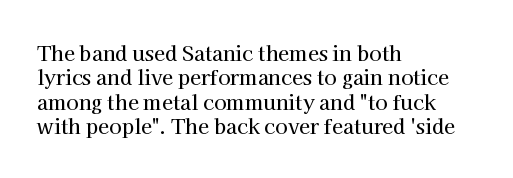
Q: Is the text italic (slanted)? A: No, it is upright.
Q: Is the text underlined? A: No.
Q: How is the paragraph aligned? A: Left-aligned.
Q: Is the spacing between letters normal or unusually wide? A: Normal.
